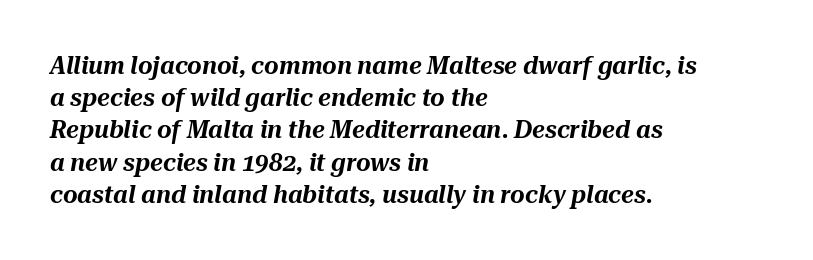
The image shows 25 px text type, italic (leaning right); set left-aligned, normal line spacing (1.29x), normal letter spacing, not underlined.
